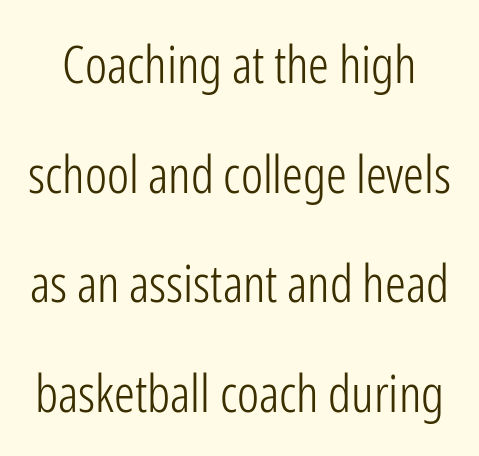
The image shows 52 px light, condensed sans-serif type, upright; set loose line spacing (2.11x), normal letter spacing, not underlined; low stroke contrast and a medium x-height.
